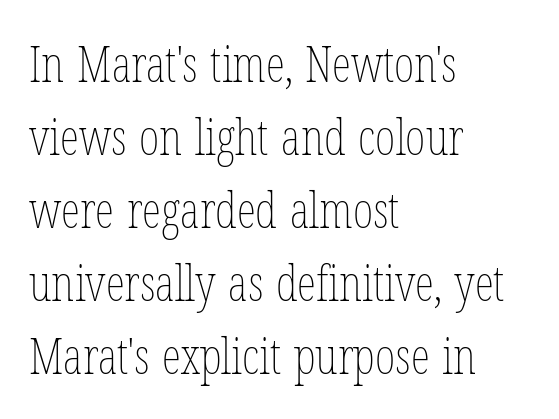
Q: Is the text bold? A: No.
Q: Is the text italic (slanted)? A: No, it is upright.
Q: Is the text underlined? A: No.
Q: How is the paragraph aligned? A: Left-aligned.
Q: Is the spacing between letters normal or unusually wide? A: Normal.
Q: Is the spacing between lines tight, normal or loose? A: Normal.
Q: Width (condensed, normal, or wide)? A: Condensed.
Q: Stroke contrast? A: Low.
Q: x-height? A: Medium.
Q: Monospaced? A: No.
